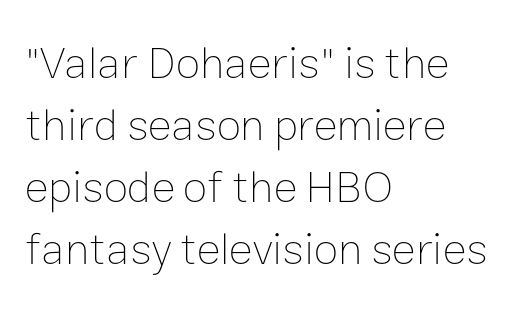
{"italic": "no", "bold": "no", "weight": "thin", "width": "normal", "stroke_contrast": "low", "x_height": "medium", "monospaced": "no", "underline": "no", "align": "left", "line_spacing": "normal", "line_spacing_ratio": 1.38, "letter_spacing": "normal", "letter_spacing_em": 0.0, "glyph_px": 45}
